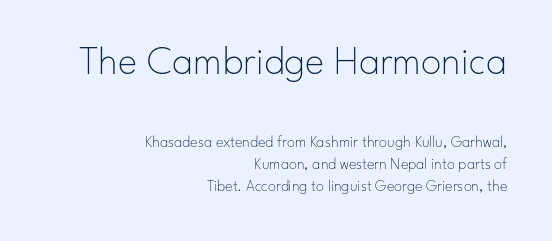
Unmarked baselines from the first word to the last. A roman cut, with each character standing at attention. The typesetter chose a ragged-left arrangement here. A typesetter would call this proportional, since set widths differ per character. Unlike a traditional serif, this face leaves its strokes unadorned. Character size in the leading block exceeds that of the trailing block.
